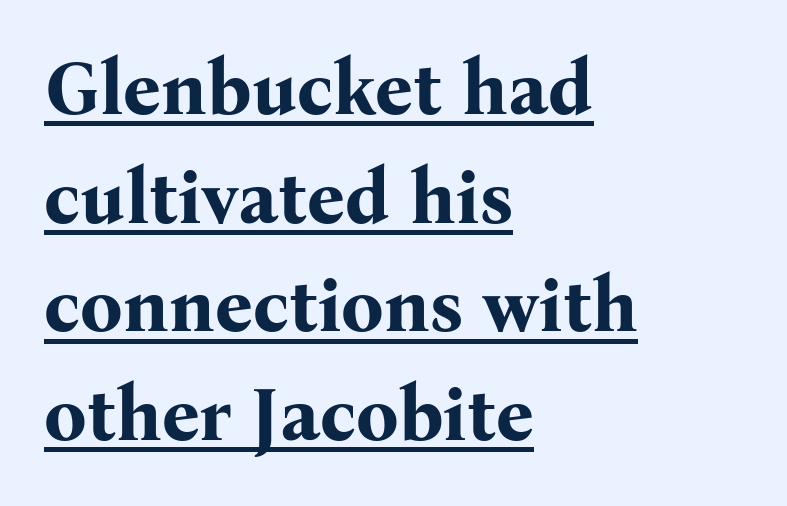
{"serif": "yes", "italic": "no", "bold": "yes", "weight": "bold", "width": "normal", "stroke_contrast": "medium", "x_height": "medium", "monospaced": "no", "underline": "yes", "align": "left", "line_spacing": "normal", "line_spacing_ratio": 1.45, "letter_spacing": "normal", "letter_spacing_em": 0.0, "glyph_px": 75}
